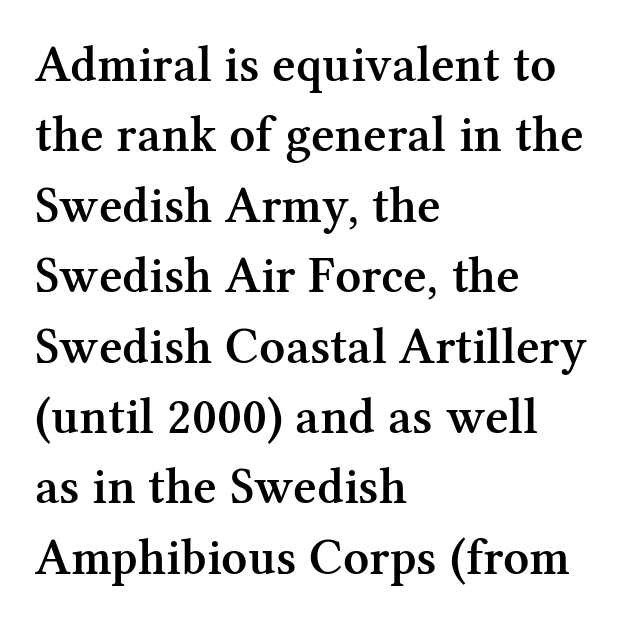
Line spacing here is normal. On the weight axis this lands at semibold, roughly 600. The letters carry serifs — small finishing strokes at the ends of their stems. The lettering stays uniformly vertical, giving the passage a roman look.
